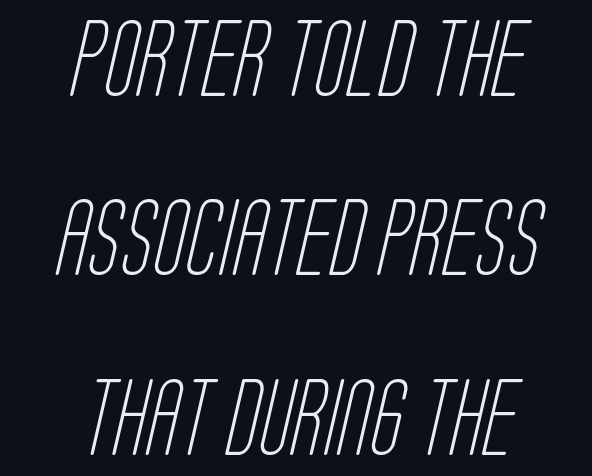
The compositor balanced each line on the midline. This sample trades compactness for vertical openness between lines. Rule under the text: the space is simply empty. In terms of letterspacing, this is plain default setting.
